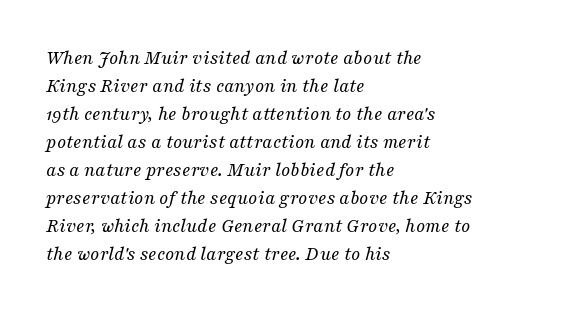
The image shows 20 px text type, italic (leaning right); set left-aligned, normal line spacing (1.4x), normal letter spacing, not underlined.
